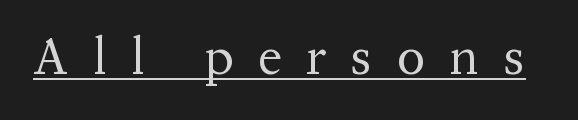
Old-style or modern, the face here clearly has serifs. These lines are rendered in a variable-pitch font. When letters stand straight like this, we call the style roman or upright. A light-to-regular cut is what we see here. Underlining? Definitely there. The face used here is rendered with a markedly widened letterfit.
